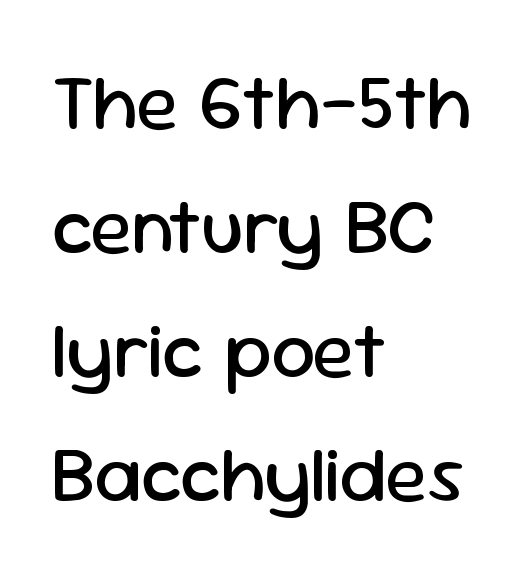
Q: Is the text bold? A: No.
Q: Is the text italic (slanted)? A: No, it is upright.
Q: Is the typeface a serif or a sans-serif typeface? A: Sans-serif.
Q: Is the text underlined? A: No.
Q: How is the paragraph aligned? A: Left-aligned.
Q: Is the spacing between letters normal or unusually wide? A: Normal.
Q: Is the spacing between lines tight, normal or loose? A: Normal.
Q: Width (condensed, normal, or wide)? A: Normal.
Q: Stroke contrast? A: Low.
Q: x-height? A: Medium.
Q: Monospaced? A: No.
